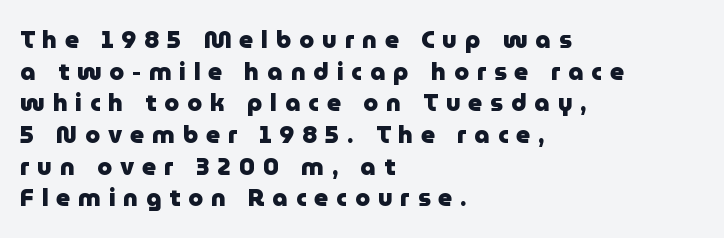
The image shows 24 px bold type, upright; set left-aligned, normal line spacing (1.32x), unusually wide letter spacing (+0.33 em), not underlined.
